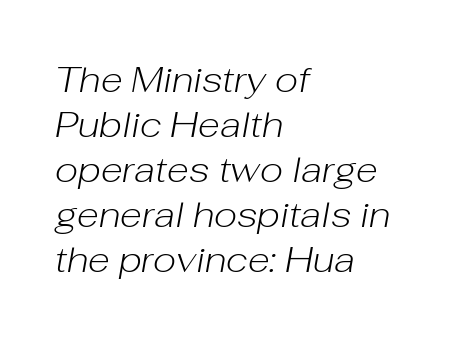
{"italic": "yes", "lean": "right", "slant_degrees": 10, "bold": "no", "weight": "light", "width": "normal", "stroke_contrast": "low", "x_height": "medium", "monospaced": "no", "underline": "no", "align": "left", "line_spacing": "normal", "line_spacing_ratio": 1.25, "letter_spacing": "normal", "letter_spacing_em": 0.0, "glyph_px": 36}
